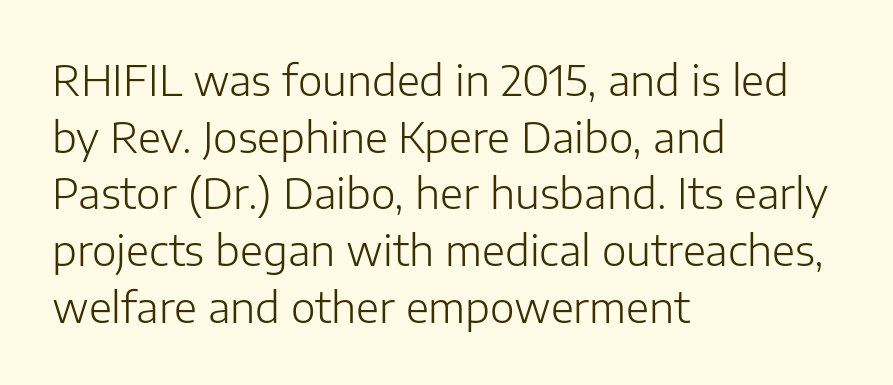
{"serif": "no", "italic": "no", "bold": "no", "weight": "light", "width": "normal", "stroke_contrast": "low", "x_height": "medium", "monospaced": "no", "underline": "no", "align": "left", "line_spacing": "normal", "line_spacing_ratio": 1.35, "letter_spacing": "normal", "letter_spacing_em": 0.0, "glyph_px": 42}
